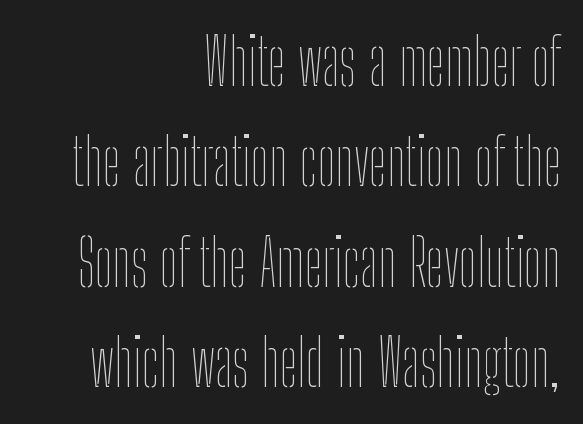
Q: Is the text bold? A: No.
Q: Is the text italic (slanted)? A: No, it is upright.
Q: Is the text underlined? A: No.
Q: How is the paragraph aligned? A: Right-aligned.
Q: Is the spacing between letters normal or unusually wide? A: Normal.
Q: Is the spacing between lines tight, normal or loose? A: Normal.
Q: Width (condensed, normal, or wide)? A: Condensed.
Q: Stroke contrast? A: Low.
Q: x-height? A: Medium.
Q: Monospaced? A: No.
